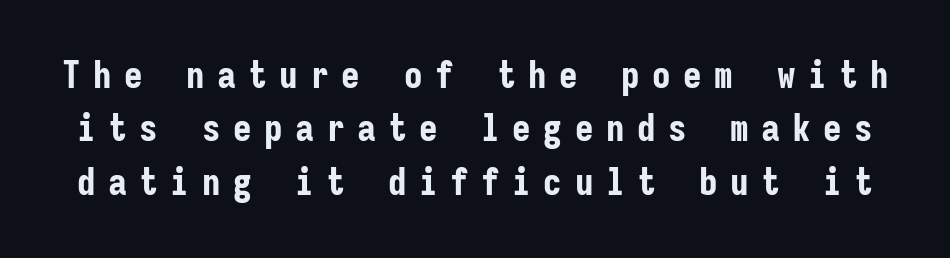
Q: Is the text bold? A: Yes.
Q: Is the text italic (slanted)? A: No, it is upright.
Q: Is the typeface a serif or a sans-serif typeface? A: Sans-serif.
Q: Is the text underlined? A: No.
Q: Is the spacing between letters normal or unusually wide? A: Unusually wide.
Q: Is the spacing between lines tight, normal or loose? A: Normal.
Q: Width (condensed, normal, or wide)? A: Condensed.
Q: Stroke contrast? A: Low.
Q: x-height? A: Medium.
Q: Monospaced? A: Yes.
